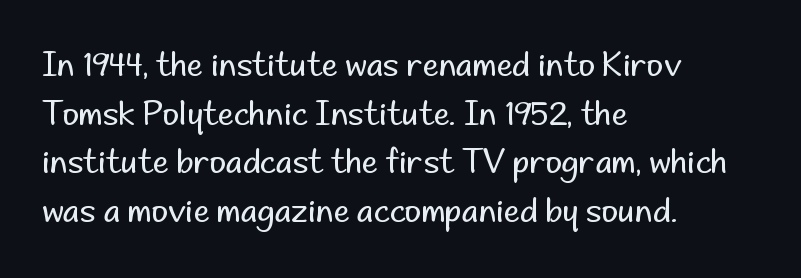
The passage shown has conventional tracking throughout. The vertical gap from one line to the next is medium. You can tell it's not italic because the verticals are truly vertical. Looks like regular typesetting: each glyph gets only the width it needs. Descenders hang freely into open space.
